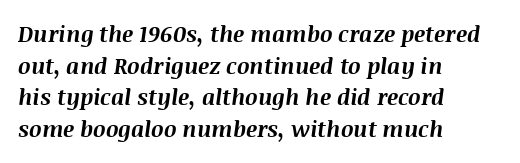
Q: Is the text bold? A: Yes.
Q: Is the text italic (slanted)? A: Yes, it leans right by about 8 degrees.
Q: Is the text underlined? A: No.
Q: How is the paragraph aligned? A: Left-aligned.
Q: Is the spacing between letters normal or unusually wide? A: Normal.
Q: Is the spacing between lines tight, normal or loose? A: Normal.
